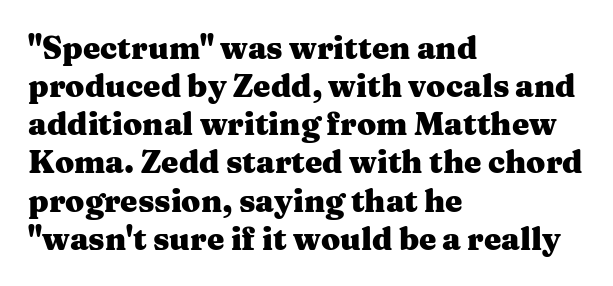
Q: Is the text bold? A: Yes.
Q: Is the text italic (slanted)? A: No, it is upright.
Q: Is the typeface a serif or a sans-serif typeface? A: Serif.
Q: Is the text underlined? A: No.
Q: How is the paragraph aligned? A: Left-aligned.
Q: Is the spacing between letters normal or unusually wide? A: Normal.
Q: Width (condensed, normal, or wide)? A: Wide.
Q: Stroke contrast? A: Medium.
Q: x-height? A: Medium.
Q: Monospaced? A: No.
